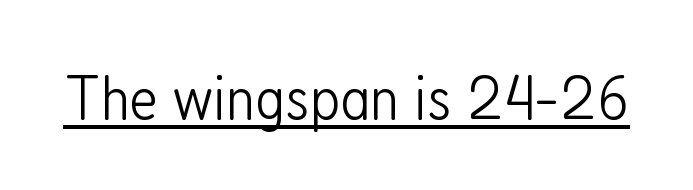
The image shows 65 px light, condensed sans-serif type, upright; set normal letter spacing, underlined; low stroke contrast and a medium x-height.
